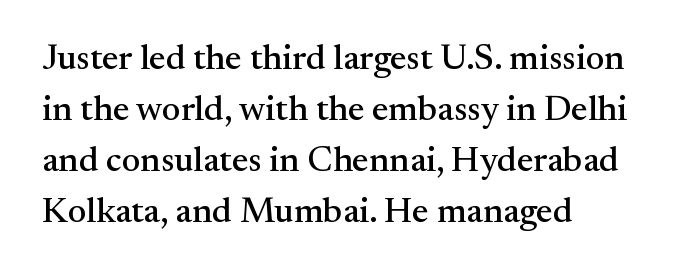
{"serif": "yes", "italic": "no", "width": "normal", "stroke_contrast": "medium", "x_height": "small", "monospaced": "no", "underline": "no", "align": "left", "line_spacing": "normal", "line_spacing_ratio": 1.42, "letter_spacing": "normal", "letter_spacing_em": 0.0, "glyph_px": 36}
